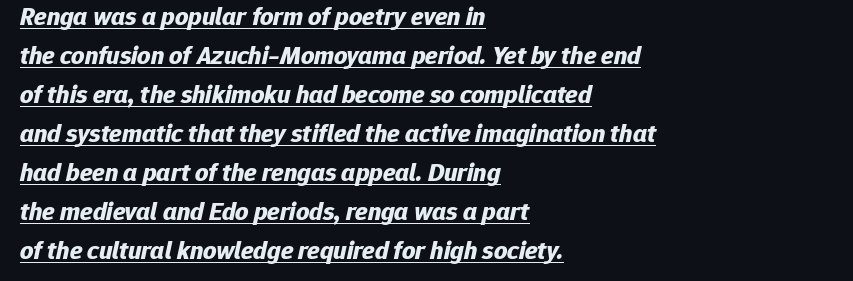
The image shows 26 px bold type, italic (leaning right); set left-aligned, normal line spacing (1.5x), normal letter spacing, underlined.
